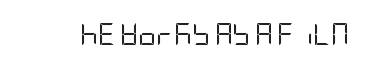
Q: Is the text bold? A: No.
Q: Is the text italic (slanted)? A: No, it is upright.
Q: Is the text underlined? A: No.
Q: Is the spacing between letters normal or unusually wide? A: Normal.
